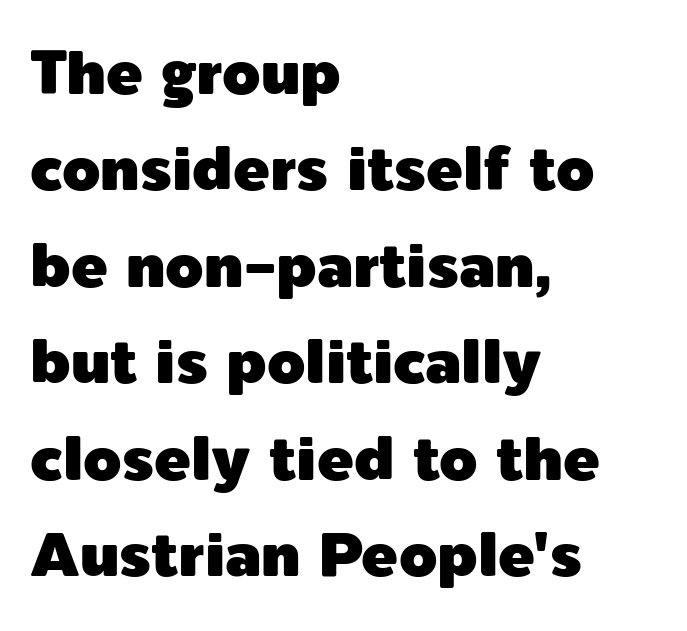
If you measured baseline to baseline, you'd find a middling distance. The rag falls on the right side of this text block. It's the straight-up-and-down kind of type. Is this a sans? Yes — the strokes have no serifs. The rendering keeps characters at their native spacing.
